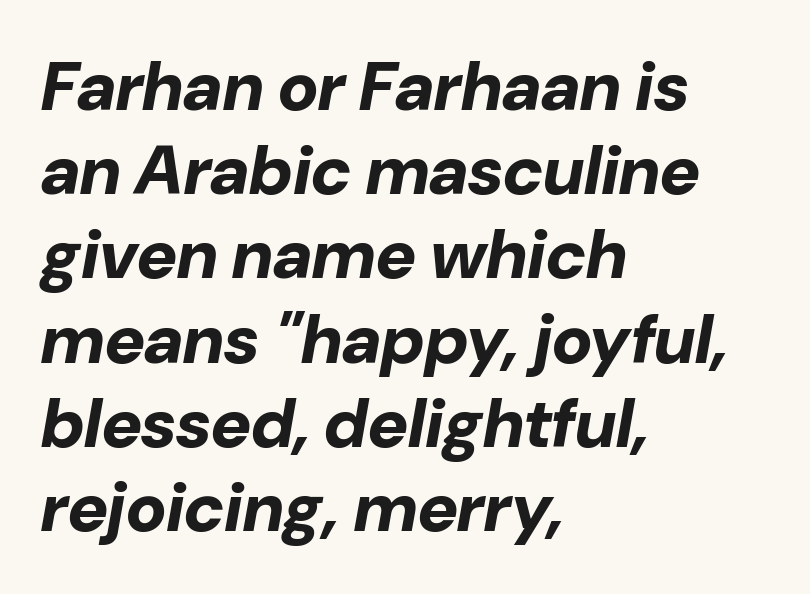
{"italic": "yes", "lean": "right", "slant_degrees": 10, "bold": "yes", "weight": "bold", "width": "normal", "stroke_contrast": "low", "x_height": "medium", "monospaced": "no", "underline": "no", "align": "left", "line_spacing_ratio": 1.22, "letter_spacing": "normal", "letter_spacing_em": 0.0, "glyph_px": 69}
